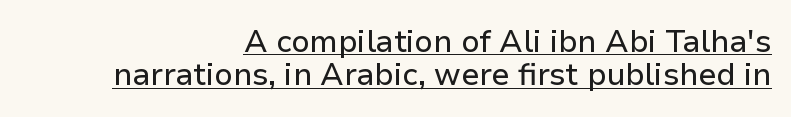
{"serif": "no", "italic": "no", "width": "normal", "stroke_contrast": "low", "x_height": "medium", "monospaced": "no", "underline": "yes", "align": "right", "line_spacing": "tight", "line_spacing_ratio": 1.07, "letter_spacing": "normal", "letter_spacing_em": 0.0, "glyph_px": 31}
